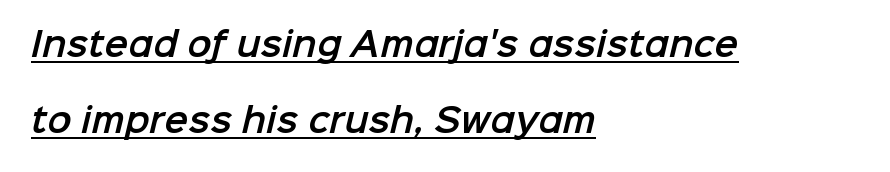
Q: Is the typeface a serif or a sans-serif typeface? A: Sans-serif.
Q: Is the text underlined? A: Yes.
Q: How is the paragraph aligned? A: Left-aligned.
Q: Is the spacing between letters normal or unusually wide? A: Normal.
Q: Is the spacing between lines tight, normal or loose? A: Loose.
Q: Width (condensed, normal, or wide)? A: Normal.
Q: Stroke contrast? A: Low.
Q: x-height? A: Medium.
Q: Monospaced? A: No.
